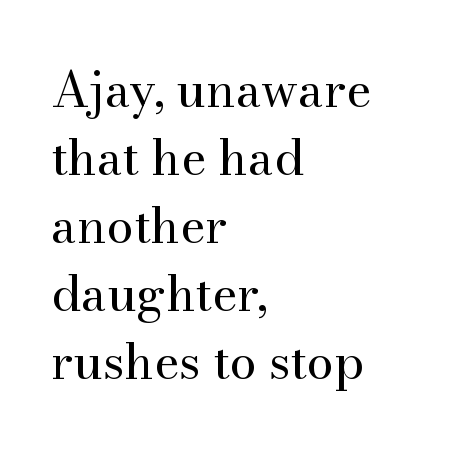
The image shows 49 px regular-weight serif type, upright; set left-aligned, normal line spacing (1.39x), normal letter spacing, not underlined; medium stroke contrast and a small x-height.
